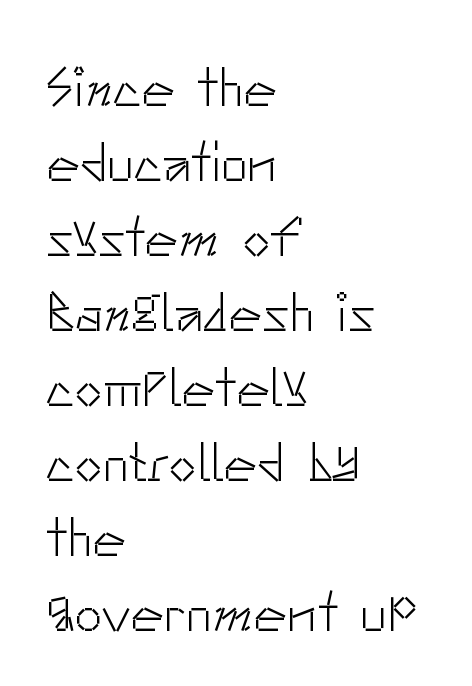
{"serif": "no", "italic": "no", "bold": "no", "weight": "light", "width": "normal", "stroke_contrast": "low", "x_height": "small", "monospaced": "no", "underline": "no", "align": "left", "line_spacing": "normal", "line_spacing_ratio": 1.34, "letter_spacing": "normal", "letter_spacing_em": 0.0, "glyph_px": 56}
